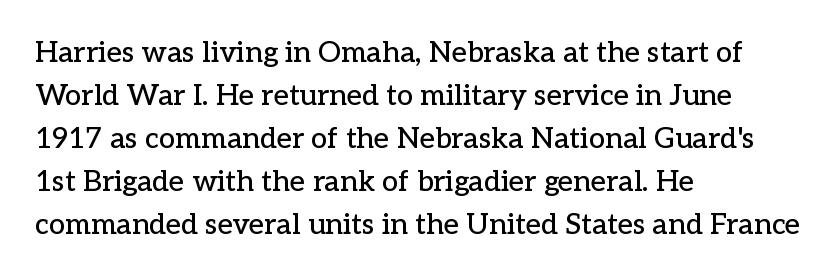
Q: Is the text italic (slanted)? A: No, it is upright.
Q: Is the typeface a serif or a sans-serif typeface? A: Serif.
Q: Is the text underlined? A: No.
Q: How is the paragraph aligned? A: Left-aligned.
Q: Is the spacing between letters normal or unusually wide? A: Normal.
Q: Is the spacing between lines tight, normal or loose? A: Normal.
Q: Width (condensed, normal, or wide)? A: Normal.
Q: Stroke contrast? A: Low.
Q: x-height? A: Medium.
Q: Monospaced? A: No.
